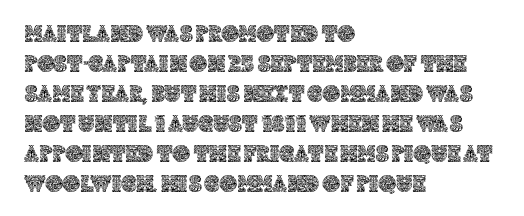
Q: Is the text italic (slanted)? A: No, it is upright.
Q: Is the text underlined? A: No.
Q: How is the paragraph aligned? A: Left-aligned.
Q: Is the spacing between letters normal or unusually wide? A: Normal.
Q: Is the spacing between lines tight, normal or loose? A: Normal.
